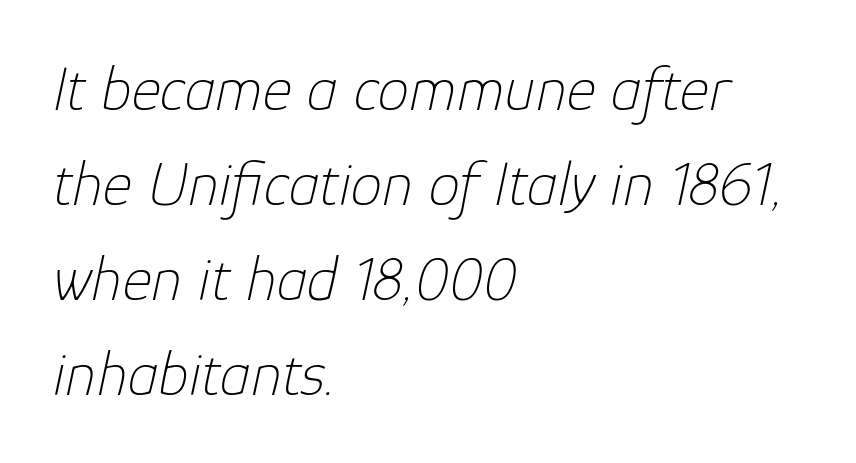
The image shows 63 px thin type, italic (leaning right); set left-aligned, normal line spacing (1.51x), normal letter spacing, not underlined; low stroke contrast and a medium x-height.
